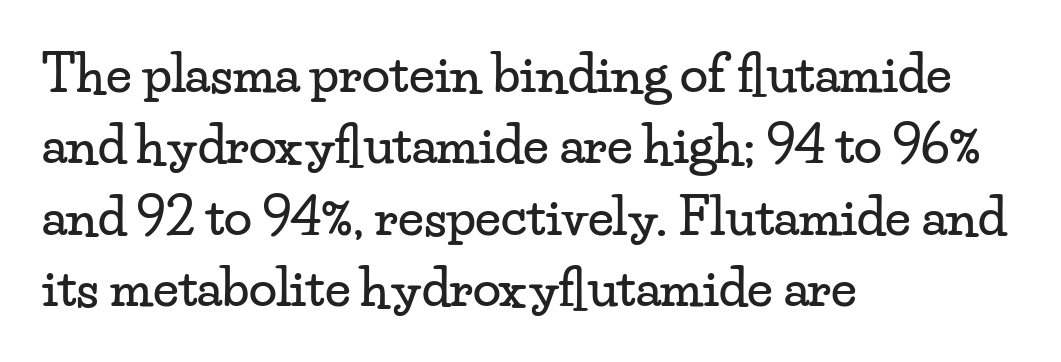
Q: Is the text italic (slanted)? A: No, it is upright.
Q: Is the typeface a serif or a sans-serif typeface? A: Serif.
Q: Is the text underlined? A: No.
Q: How is the paragraph aligned? A: Left-aligned.
Q: Is the spacing between letters normal or unusually wide? A: Normal.
Q: Is the spacing between lines tight, normal or loose? A: Normal.
Q: Width (condensed, normal, or wide)? A: Wide.
Q: Stroke contrast? A: Low.
Q: x-height? A: Small.
Q: Monospaced? A: No.
